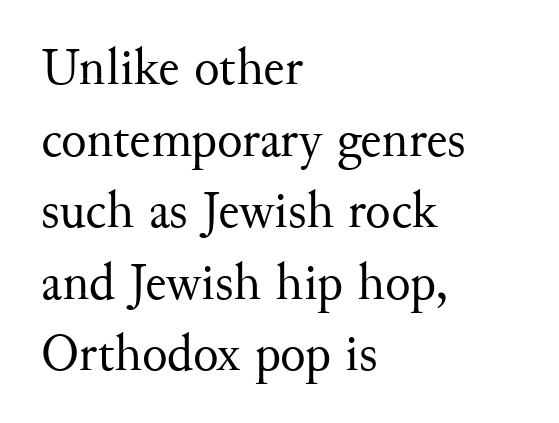
{"serif": "yes", "italic": "no", "bold": "no", "weight": "regular", "width": "normal", "stroke_contrast": "medium", "x_height": "small", "monospaced": "no", "underline": "no", "align": "left", "line_spacing": "normal", "line_spacing_ratio": 1.35, "letter_spacing": "normal", "letter_spacing_em": 0.0, "glyph_px": 53}
